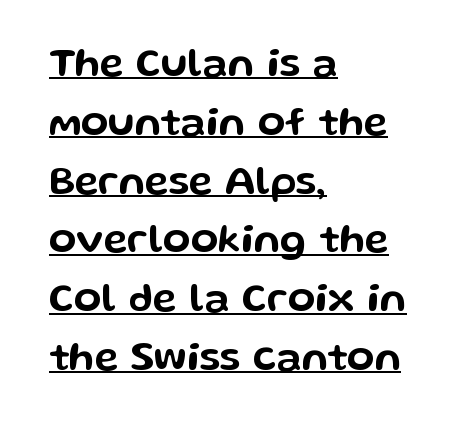
The image shows 40 px wide sans-serif type, upright; set left-aligned, normal line spacing (1.47x), normal letter spacing, underlined; low stroke contrast and a medium x-height.
